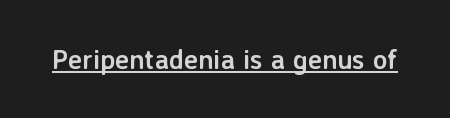
The image shows 27 px bold type, upright; set normal letter spacing, underlined.
